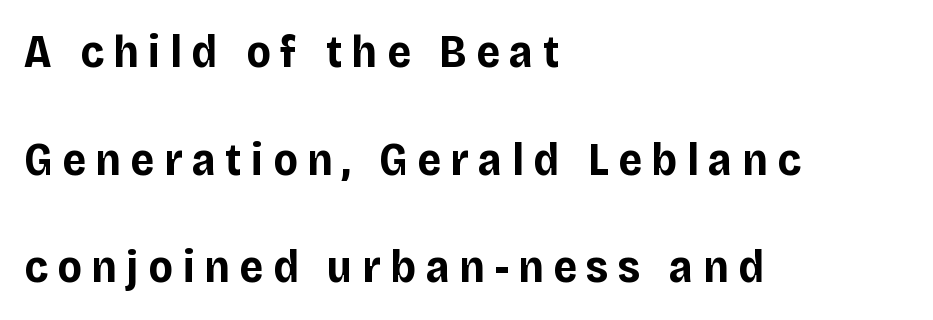
The image shows 46 px bold sans-serif type, upright; set left-aligned, loose line spacing (2.34x), unusually wide letter spacing (+0.21 em), not underlined; low stroke contrast and a large x-height.
